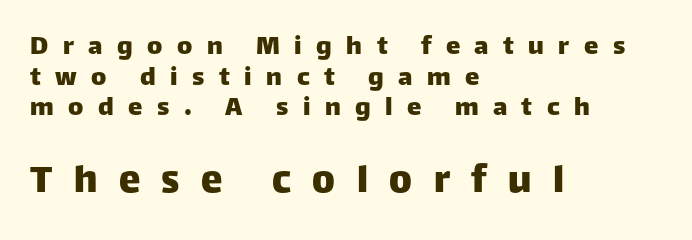
Q: Is the text italic (slanted)? A: No, it is upright.
Q: Is the typeface a serif or a sans-serif typeface? A: Sans-serif.
Q: Is the text underlined? A: No.
Q: How is the paragraph aligned? A: Left-aligned.
Q: Is the spacing between letters normal or unusually wide? A: Unusually wide.
Q: Is the spacing between lines tight, normal or loose? A: Tight.
Q: Which block of text is set in a larger size, the first (top) or the second (bottom)? A: The second (bottom) one.
Q: Width (condensed, normal, or wide)? A: Normal.
Q: Stroke contrast? A: Low.
Q: x-height? A: Large.
Q: Monospaced? A: No.
